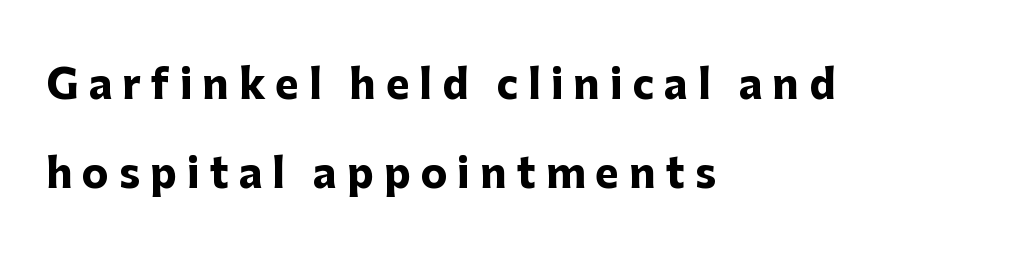
These lines carry a lot of weight — the face is fully bold. The type sits square on the baseline with zero lean. The vertical gap from one line to the next is large. These lines have a slow, spaced-out rhythm from letter to letter.
